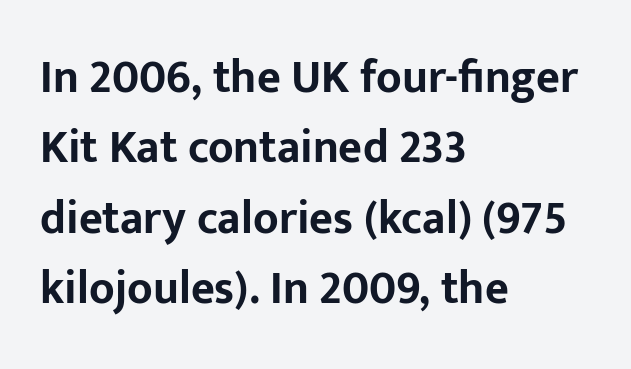
The image shows 46 px bold sans-serif type, upright; set left-aligned, normal line spacing (1.53x), normal letter spacing, not underlined; low stroke contrast and a medium x-height.
